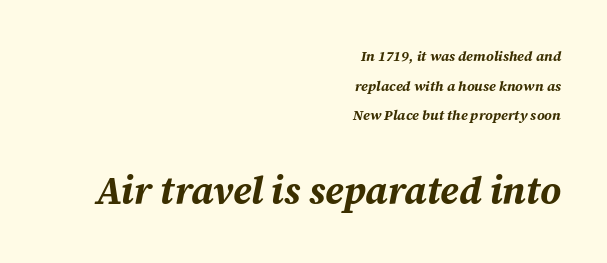
{"italic": "yes", "lean": "right", "slant_degrees": 12, "bold": "yes", "weight": "bold", "width": "normal", "stroke_contrast": "medium", "x_height": "medium", "monospaced": "no", "underline": "no", "align": "right", "line_spacing": "loose", "line_spacing_ratio": 2.12, "letter_spacing": "normal", "letter_spacing_em": 0.0, "larger_block": "second", "size_ratio": 2.71, "glyph_px": 38}
